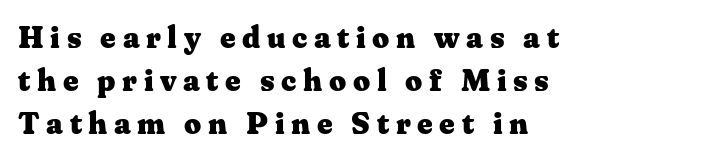
Q: Is the text bold? A: Yes.
Q: Is the text italic (slanted)? A: No, it is upright.
Q: Is the typeface a serif or a sans-serif typeface? A: Serif.
Q: Is the text underlined? A: No.
Q: How is the paragraph aligned? A: Left-aligned.
Q: Is the spacing between letters normal or unusually wide? A: Unusually wide.
Q: Is the spacing between lines tight, normal or loose? A: Normal.
Q: Width (condensed, normal, or wide)? A: Wide.
Q: Stroke contrast? A: Medium.
Q: x-height? A: Medium.
Q: Monospaced? A: No.
